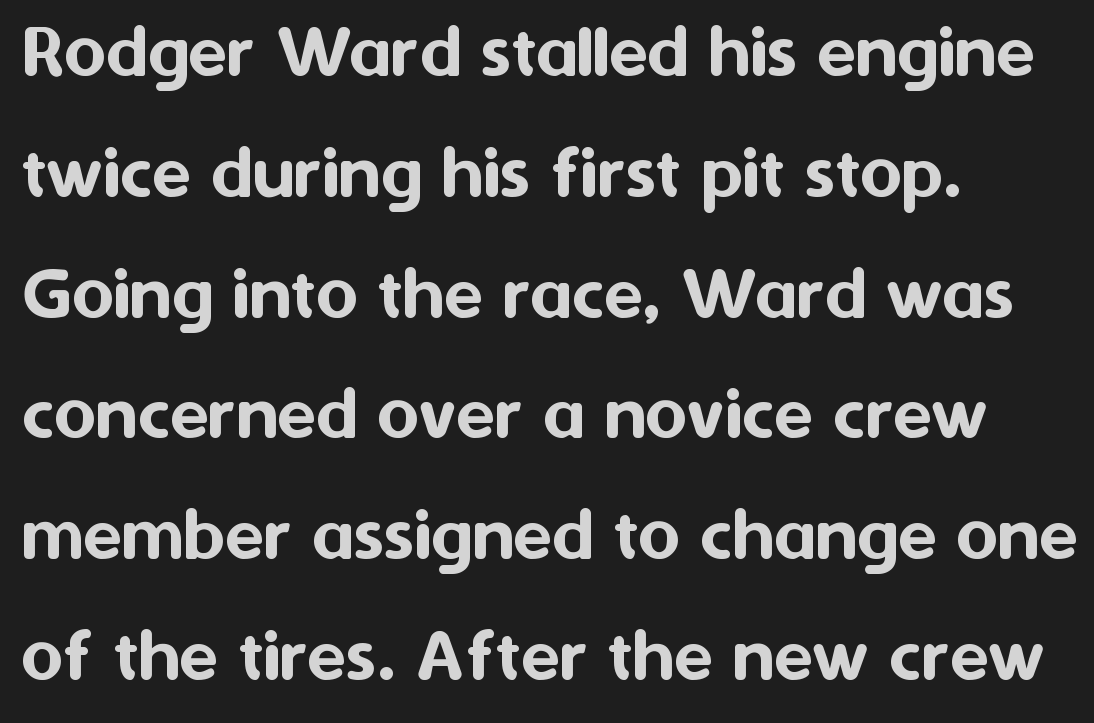
{"serif": "no", "italic": "no", "width": "normal", "stroke_contrast": "medium", "x_height": "medium", "monospaced": "no", "underline": "no", "align": "left", "line_spacing": "normal", "line_spacing_ratio": 1.51, "letter_spacing": "normal", "letter_spacing_em": 0.0, "glyph_px": 80}
